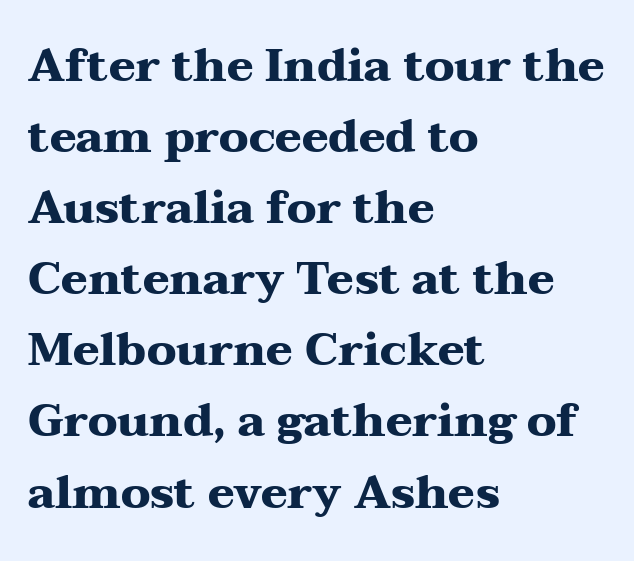
The image shows 45 px heavy, wide serif type, upright; set left-aligned, normal line spacing (1.58x), normal letter spacing, not underlined; medium stroke contrast and a medium x-height.
